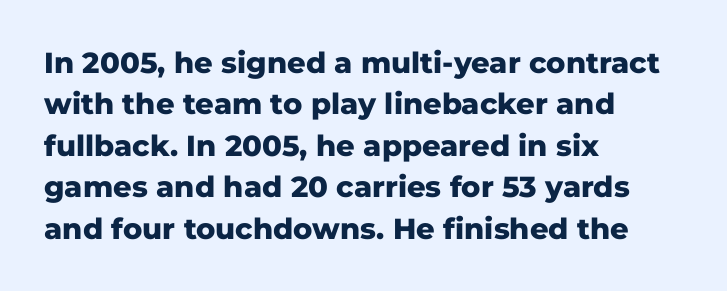
Q: Is the text bold? A: Yes.
Q: Is the text italic (slanted)? A: No, it is upright.
Q: Is the typeface a serif or a sans-serif typeface? A: Sans-serif.
Q: Is the text underlined? A: No.
Q: How is the paragraph aligned? A: Left-aligned.
Q: Is the spacing between letters normal or unusually wide? A: Normal.
Q: Is the spacing between lines tight, normal or loose? A: Normal.
Q: Width (condensed, normal, or wide)? A: Normal.
Q: Stroke contrast? A: Low.
Q: x-height? A: Medium.
Q: Monospaced? A: No.
